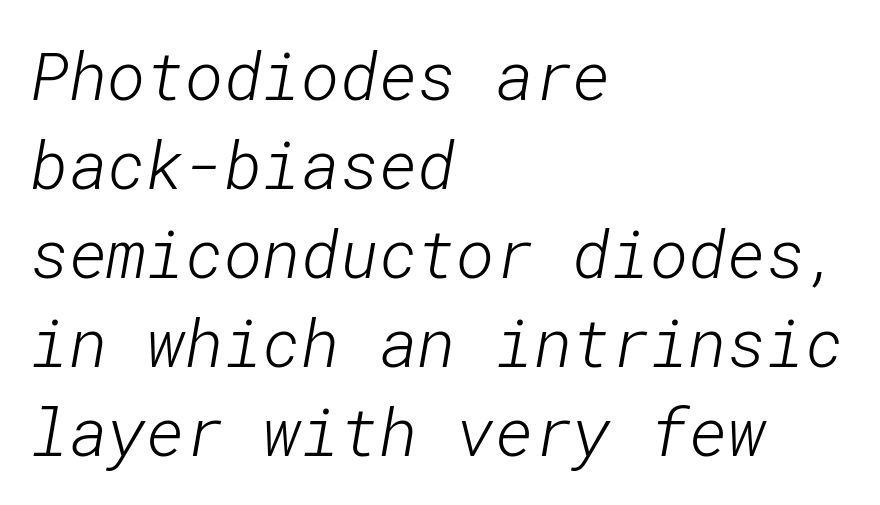
Q: Is the text bold? A: No.
Q: Is the typeface a serif or a sans-serif typeface? A: Sans-serif.
Q: Is the text underlined? A: No.
Q: How is the paragraph aligned? A: Left-aligned.
Q: Is the spacing between letters normal or unusually wide? A: Normal.
Q: Is the spacing between lines tight, normal or loose? A: Normal.
Q: Width (condensed, normal, or wide)? A: Normal.
Q: Stroke contrast? A: Low.
Q: x-height? A: Medium.
